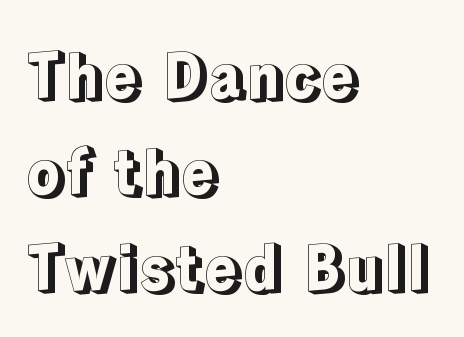
{"italic": "no", "width": "normal", "x_height": "medium", "monospaced": "no", "underline": "no", "align": "left", "line_spacing": "normal", "line_spacing_ratio": 1.55, "letter_spacing": "normal", "letter_spacing_em": 0.0, "glyph_px": 62}
